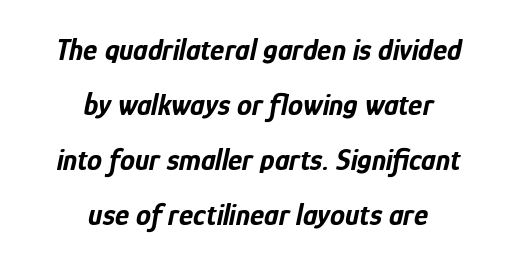
Q: Is the text bold? A: Yes.
Q: Is the text italic (slanted)? A: Yes, it leans right by about 12 degrees.
Q: Is the text underlined? A: No.
Q: How is the paragraph aligned? A: Centered.
Q: Is the spacing between letters normal or unusually wide? A: Normal.
Q: Width (condensed, normal, or wide)? A: Condensed.
Q: Stroke contrast? A: Low.
Q: x-height? A: Medium.
Q: Monospaced? A: No.
